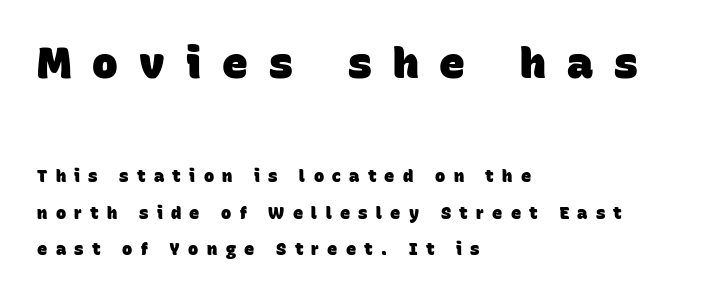
The image shows 43 px heavy sans-serif type; set left-aligned, loose line spacing (2.17x), unusually wide letter spacing (+0.49 em), not underlined; the first (top) block is 2.53x larger; low stroke contrast and a large x-height.
